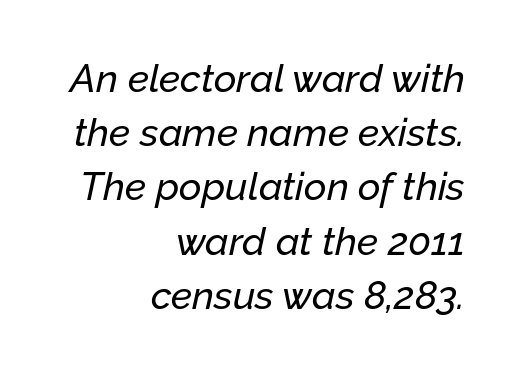
Q: Is the text italic (slanted)? A: Yes, it leans right by about 12 degrees.
Q: Is the text underlined? A: No.
Q: How is the paragraph aligned? A: Right-aligned.
Q: Is the spacing between letters normal or unusually wide? A: Normal.
Q: Is the spacing between lines tight, normal or loose? A: Normal.
Q: Width (condensed, normal, or wide)? A: Normal.
Q: Stroke contrast? A: Low.
Q: x-height? A: Medium.
Q: Monospaced? A: No.
